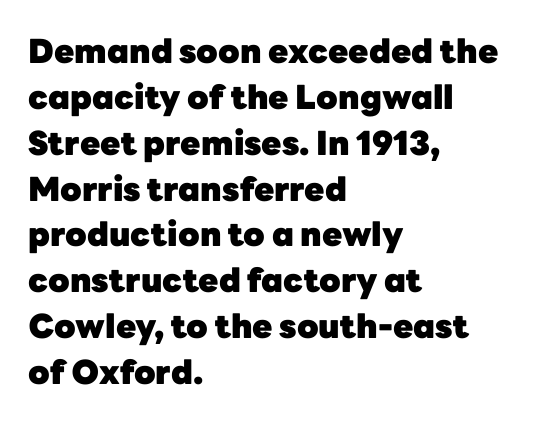
{"serif": "no", "italic": "no", "bold": "yes", "weight": "heavy", "width": "normal", "stroke_contrast": "low", "x_height": "medium", "monospaced": "no", "underline": "no", "align": "left", "line_spacing": "normal", "line_spacing_ratio": 1.39, "letter_spacing": "normal", "letter_spacing_em": 0.0, "glyph_px": 33}
